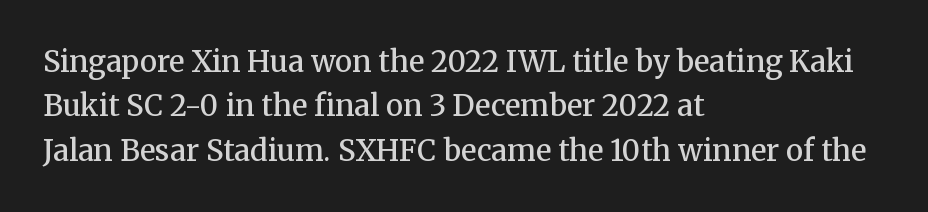
Q: Is the text bold? A: Semi-bold.
Q: Is the text italic (slanted)? A: No, it is upright.
Q: Is the typeface a serif or a sans-serif typeface? A: Serif.
Q: Is the text underlined? A: No.
Q: How is the paragraph aligned? A: Left-aligned.
Q: Is the spacing between letters normal or unusually wide? A: Normal.
Q: Is the spacing between lines tight, normal or loose? A: Normal.
Q: Width (condensed, normal, or wide)? A: Normal.
Q: Stroke contrast? A: Medium.
Q: x-height? A: Medium.
Q: Monospaced? A: No.
